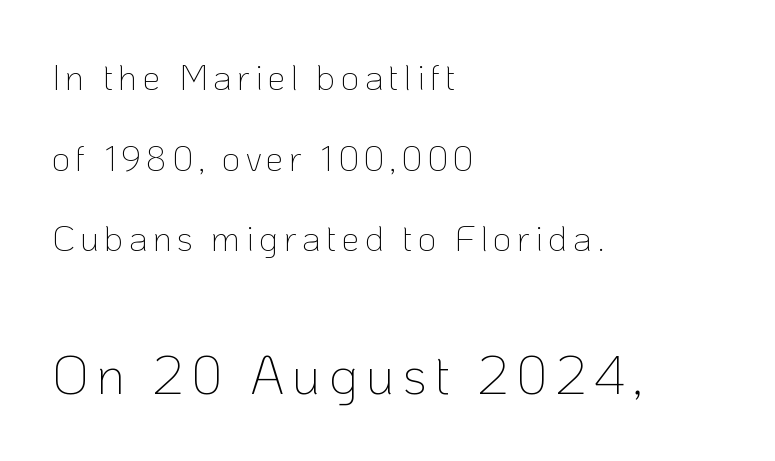
The image shows 54 px thin sans-serif type, upright; set left-aligned, loose line spacing (2.24x), not underlined; the second (bottom) block is 1.5x larger; low stroke contrast and a medium x-height.
